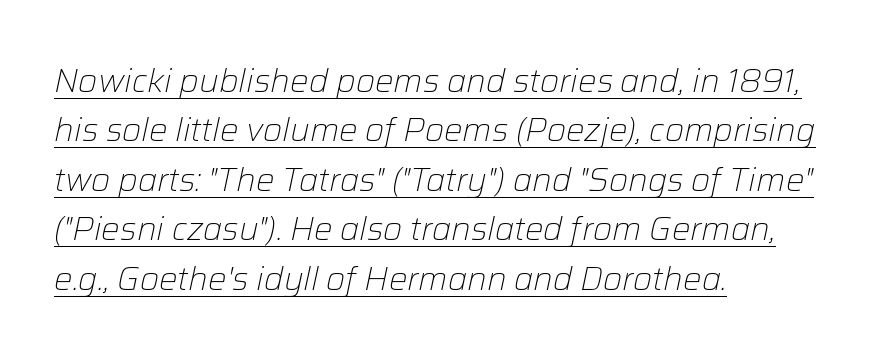
Is the type slanted? Yes — the strokes lean at a clear angle. The passage shown has conventional tracking throughout. The letters advance in unequal steps, a hallmark of proportional type. Visually the block forms a straight wall on the left and a jagged coastline on the right.
